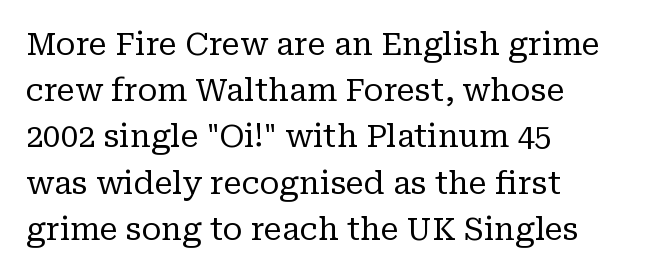
Q: Is the text bold? A: No.
Q: Is the text italic (slanted)? A: No, it is upright.
Q: Is the typeface a serif or a sans-serif typeface? A: Serif.
Q: Is the text underlined? A: No.
Q: How is the paragraph aligned? A: Left-aligned.
Q: Is the spacing between letters normal or unusually wide? A: Normal.
Q: Is the spacing between lines tight, normal or loose? A: Normal.
Q: Width (condensed, normal, or wide)? A: Normal.
Q: Stroke contrast? A: Low.
Q: x-height? A: Medium.
Q: Monospaced? A: No.
